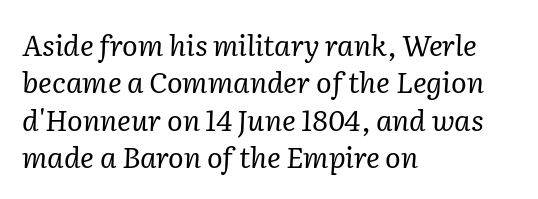
{"serif": "yes", "italic": "yes", "lean": "right", "slant_degrees": 2, "bold": "no", "weight": "regular", "width": "normal", "stroke_contrast": "low", "x_height": "medium", "monospaced": "no", "underline": "no", "align": "left", "line_spacing": "normal", "line_spacing_ratio": 1.29, "letter_spacing": "normal", "letter_spacing_em": 0.0, "glyph_px": 29}
